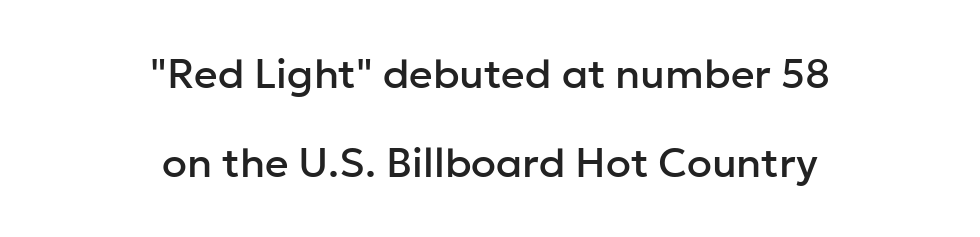
Q: Is the text italic (slanted)? A: No, it is upright.
Q: Is the typeface a serif or a sans-serif typeface? A: Sans-serif.
Q: Is the text underlined? A: No.
Q: How is the paragraph aligned? A: Centered.
Q: Is the spacing between letters normal or unusually wide? A: Normal.
Q: Is the spacing between lines tight, normal or loose? A: Loose.
Q: Width (condensed, normal, or wide)? A: Normal.
Q: Stroke contrast? A: Low.
Q: x-height? A: Medium.
Q: Monospaced? A: No.
